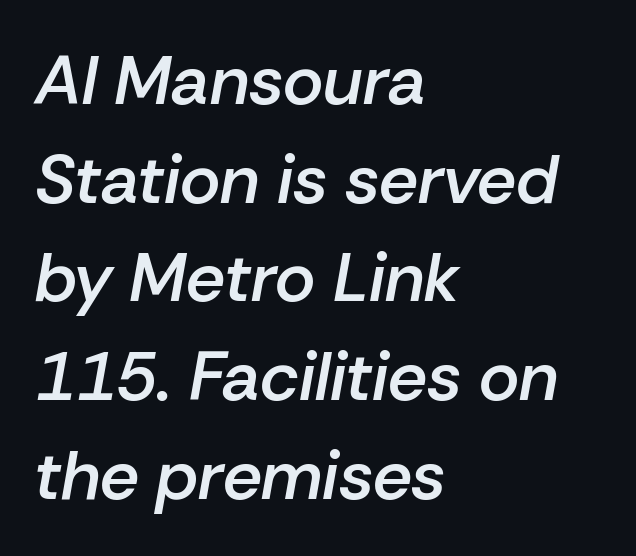
The gaps between neighbouring characters are ordinary and unremarkable. How heavy is the stroke? Medium-heavy — a semibold, shy of bold. The lines sit at an ordinary, default distance from one another. Each letter keeps its own natural width here, so spacing adapts to shape.
